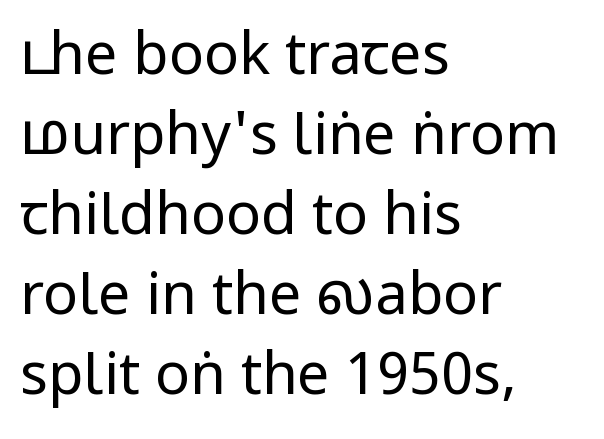
The image shows 58 px regular-weight, condensed sans-serif type, upright; set left-aligned, normal line spacing (1.38x), normal letter spacing, not underlined; low stroke contrast.
